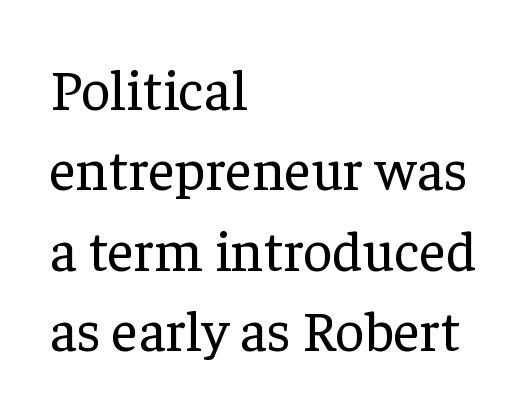
Q: Is the text bold? A: No.
Q: Is the text italic (slanted)? A: No, it is upright.
Q: Is the typeface a serif or a sans-serif typeface? A: Serif.
Q: Is the text underlined? A: No.
Q: How is the paragraph aligned? A: Left-aligned.
Q: Is the spacing between letters normal or unusually wide? A: Normal.
Q: Is the spacing between lines tight, normal or loose? A: Normal.
Q: Width (condensed, normal, or wide)? A: Normal.
Q: Stroke contrast? A: Low.
Q: x-height? A: Medium.
Q: Monospaced? A: No.
